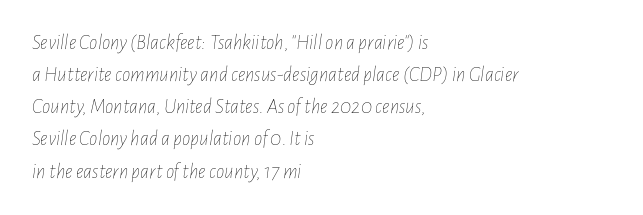
The image shows 21 px text type, italic (leaning right); set left-aligned, normal line spacing (1.53x), normal letter spacing, not underlined.
